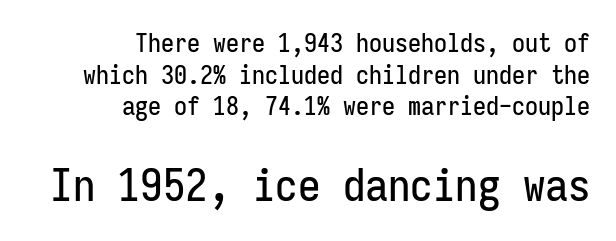
The image shows 45 px condensed sans-serif type, upright, monospaced; set right-aligned, line spacing 1.22x, normal letter spacing, not underlined; the second (bottom) block is 1.73x larger; low stroke contrast and a medium x-height.
